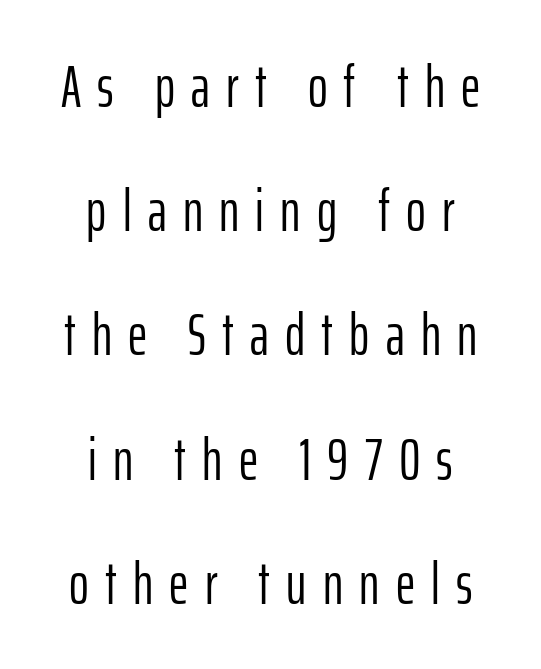
The image shows 60 px light, condensed sans-serif type, upright; set centered, loose line spacing (2.07x), unusually wide letter spacing (+0.27 em), not underlined; low stroke contrast and a medium x-height.
